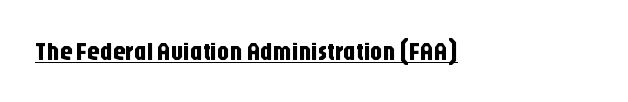
Q: Is the text italic (slanted)? A: No, it is upright.
Q: Is the text underlined? A: Yes.
Q: Is the spacing between letters normal or unusually wide? A: Normal.
